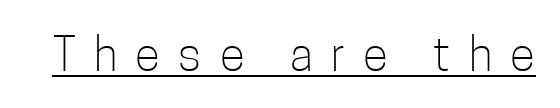
This is the regular roman posture of the typeface. Compared with typical body copy, the letter spacing here is much looser. Check the space under the baseline: a stroke is drawn there. The strokes carry an ordinary text weight at most. This sample uses a sans-serif face.
